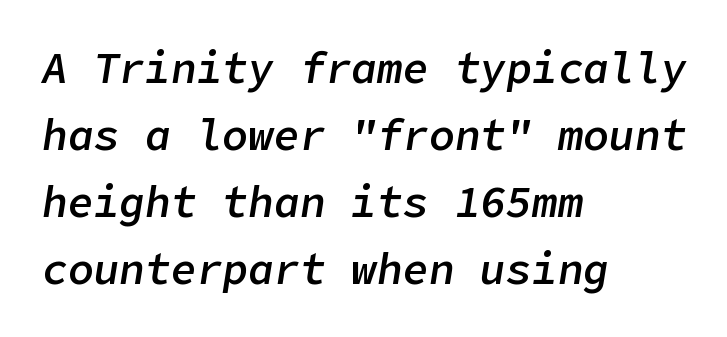
{"italic": "yes", "lean": "right", "slant_degrees": 9, "bold": "semi", "weight": "semibold", "width": "normal", "stroke_contrast": "low", "x_height": "medium", "underline": "no", "align": "left", "line_spacing": "normal", "line_spacing_ratio": 1.56, "letter_spacing": "normal", "letter_spacing_em": 0.0, "glyph_px": 43}
